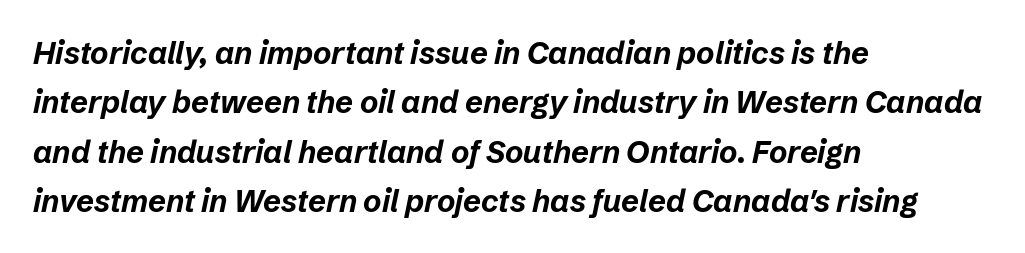
Q: Is the text bold? A: Yes.
Q: Is the text italic (slanted)? A: Yes, it leans right by about 12 degrees.
Q: Is the text underlined? A: No.
Q: How is the paragraph aligned? A: Left-aligned.
Q: Is the spacing between letters normal or unusually wide? A: Normal.
Q: Is the spacing between lines tight, normal or loose? A: Normal.
Q: Width (condensed, normal, or wide)? A: Normal.
Q: Stroke contrast? A: Low.
Q: x-height? A: Medium.
Q: Monospaced? A: No.
